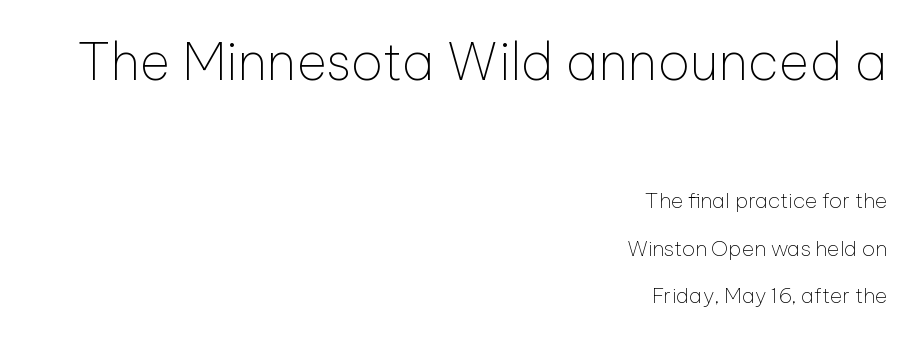
Weight: in the light-to-regular range. A typesetter would label this face a sans. These lines stand farther apart than default settings would place them. Notice how the passage keeps a crisp vertical edge on the right only.
